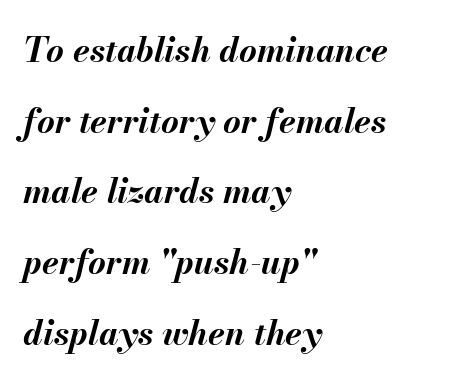
Q: Is the text bold? A: Yes.
Q: Is the text italic (slanted)? A: Yes, it leans right by about 13 degrees.
Q: Is the text underlined? A: No.
Q: How is the paragraph aligned? A: Left-aligned.
Q: Is the spacing between letters normal or unusually wide? A: Normal.
Q: Is the spacing between lines tight, normal or loose? A: Loose.
Q: Width (condensed, normal, or wide)? A: Normal.
Q: Stroke contrast? A: Medium.
Q: x-height? A: Small.
Q: Monospaced? A: No.
